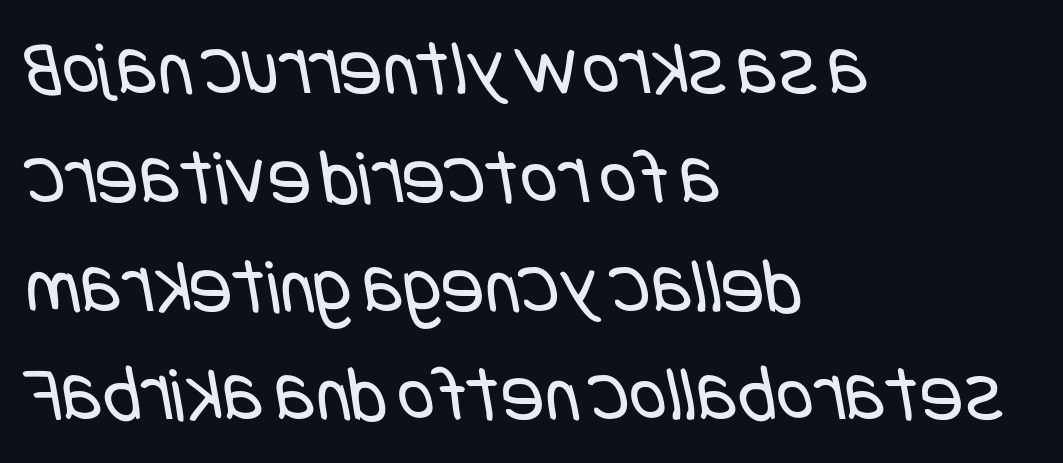
Notice how the passage keeps a crisp vertical edge on the left only. Vertically, the passage feels balanced, rows spaced as you'd expect. The letters sit at their default tracking, neither squeezed nor spread. Stems and bowls with no extra thickness — not bold.
